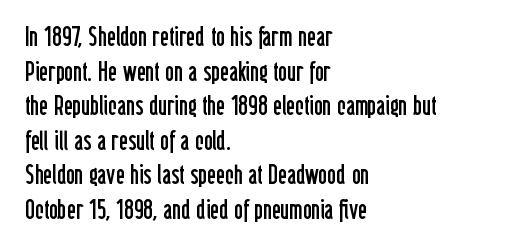
The image shows 27 px text type, upright; set left-aligned, normal line spacing (1.28x), normal letter spacing, not underlined.
